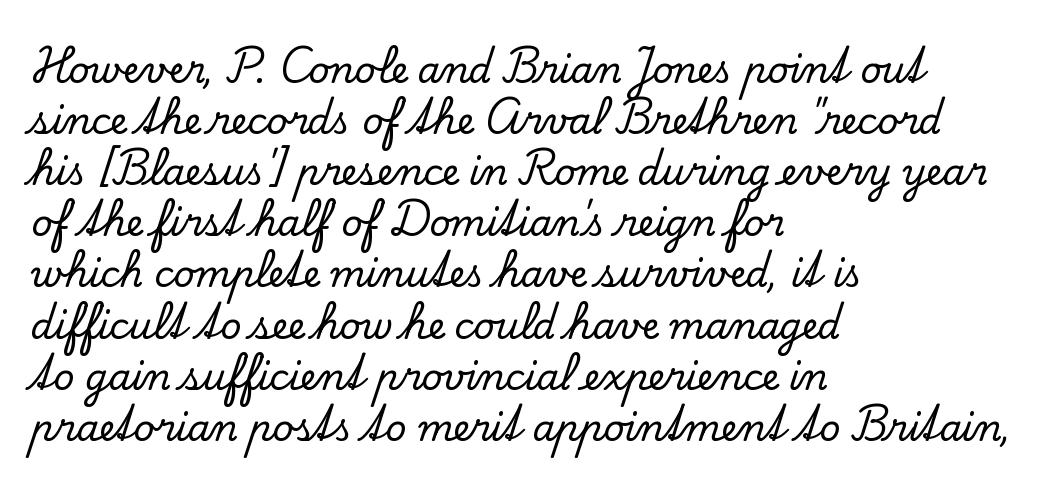
The image shows 36 px serif type; set left-aligned, normal line spacing (1.42x), normal letter spacing, not underlined; low stroke contrast and a small x-height.
